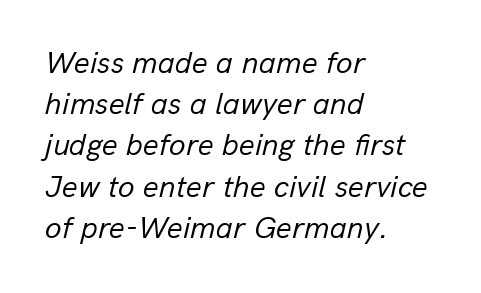
The image shows 31 px regular-weight type, italic (leaning right); set left-aligned, normal line spacing (1.33x), normal letter spacing, not underlined; low stroke contrast and a medium x-height.
